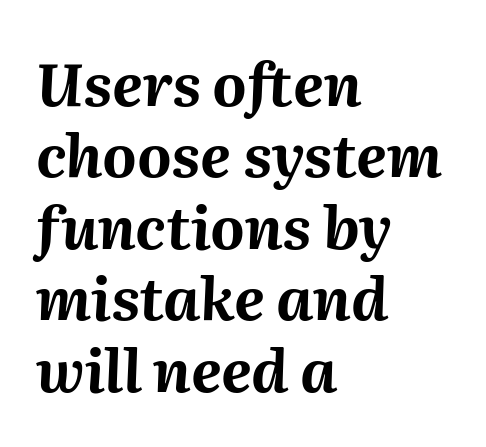
Emphasis-style slanted type is in use. Honestly, there is no underline to notice here at all. Emphasis by weight is at full strength: bold. Each letter keeps its own natural width here, so spacing adapts to shape. The setting favours the left margin, as ordinary paragraphs usually do.
